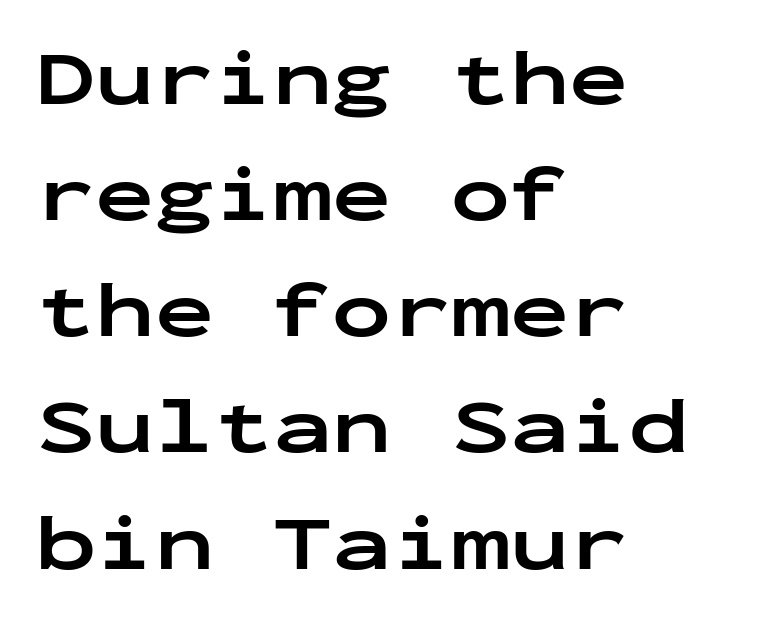
{"serif": "no", "italic": "no", "bold": "yes", "weight": "bold", "width": "wide", "stroke_contrast": "low", "x_height": "medium", "monospaced": "yes", "underline": "no", "align": "left", "line_spacing": "normal", "line_spacing_ratio": 1.47, "letter_spacing": "normal", "letter_spacing_em": 0.0, "glyph_px": 79}
